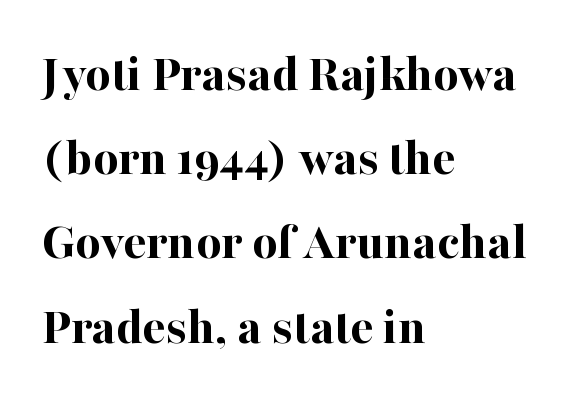
Posture: straight, roman, zero tilt. Notice how descenders clear the ascenders below comfortably — that's standard leading. Glance below the letters and you will spot only blank space. The type family on display is of the serif kind. The rendering uses natural spacing where letterforms have individual widths.
